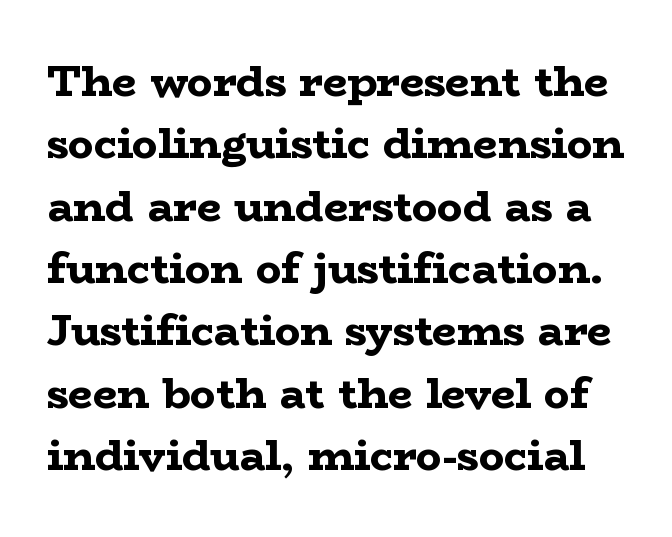
These lines are rendered in a variable-pitch font. Anything drawn beneath the words? Only blank space. Compared with typical body copy, the letter spacing here is the same. Each letter's strokes conclude with small projecting serifs. Caption: bold face, heavy strokes. This sample uses an upright cut, with every glyph sitting square on the baseline.
